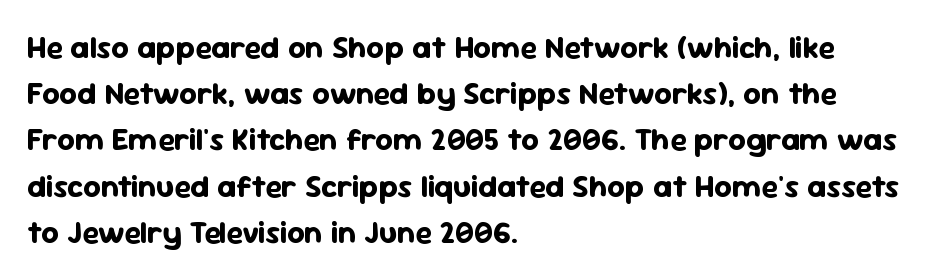
A typesetter would call this leading conventional body-copy spacing. Underline: absent. Reading down the block, your eye returns to a fixed left position each line. Serif or sans? Sans — the stroke terminals are bare. Looks like regular typesetting: each glyph gets only the width it needs. The letters stand straight up with perfectly vertical stems.
